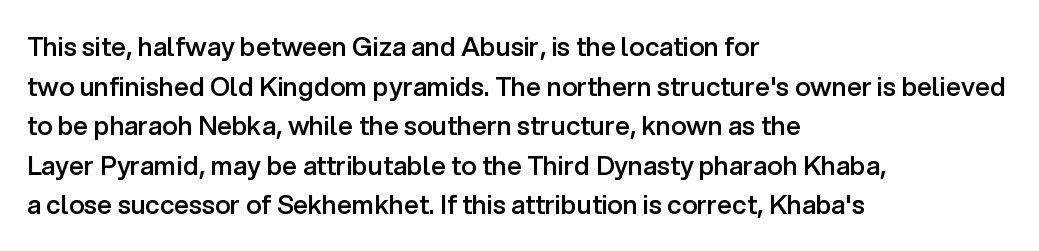
Q: Is the text bold? A: Semi-bold.
Q: Is the text italic (slanted)? A: No, it is upright.
Q: Is the text underlined? A: No.
Q: How is the paragraph aligned? A: Left-aligned.
Q: Is the spacing between letters normal or unusually wide? A: Normal.
Q: Is the spacing between lines tight, normal or loose? A: Normal.
